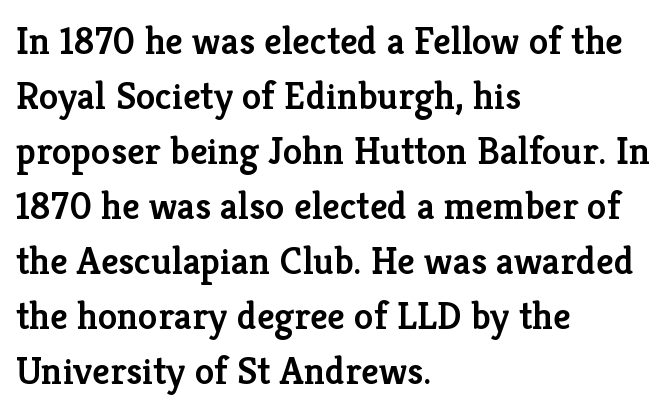
Check where the strokes stop: tiny serifs finish them off. The letterforms sit shoulder to shoulder at normal distance. Set as a demibold, roughly 600 on the weight scale. Style check: upright. Descenders hang freely into open space.
